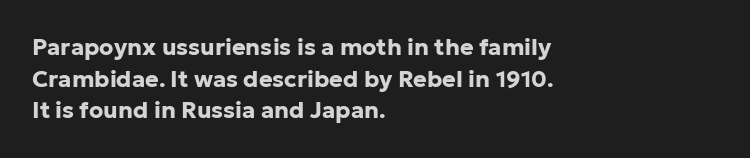
{"italic": "no", "bold": "yes", "underline": "no", "align": "left", "line_spacing": "normal", "line_spacing_ratio": 1.38, "letter_spacing": "normal", "letter_spacing_em": 0.0, "glyph_px": 23}
